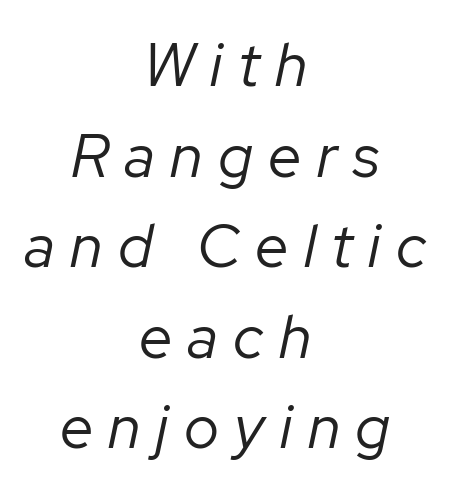
This is not heavy type; no bold has been used. This rendering uses center alignment, leaving both contours irregular but symmetric. Italic? Definitely — the glyphs are oblique. Between one letter and the next there's a generous, obvious gap. The passage shown is typed in a proportional face where columns would drift.
